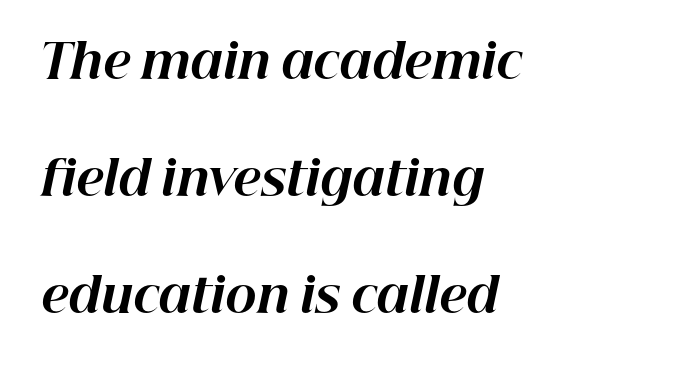
{"italic": "yes", "lean": "right", "slant_degrees": 12, "bold": "yes", "weight": "bold", "width": "normal", "stroke_contrast": "high", "x_height": "medium", "monospaced": "no", "underline": "no", "align": "left", "line_spacing": "loose", "line_spacing_ratio": 2.49, "letter_spacing": "normal", "letter_spacing_em": 0.0, "glyph_px": 47}
